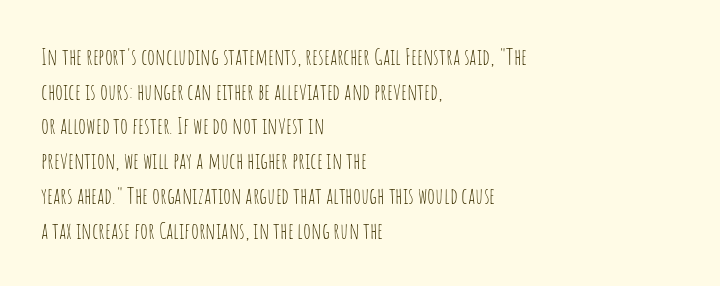
The image shows 23 px text type, upright; set left-aligned, normal line spacing (1.51x), normal letter spacing, not underlined.
